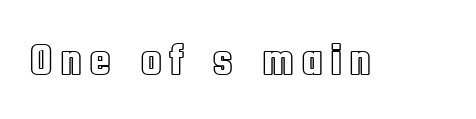
{"italic": "no", "width": "condensed", "x_height": "large", "monospaced": "no", "underline": "no", "glyph_px": 45}
